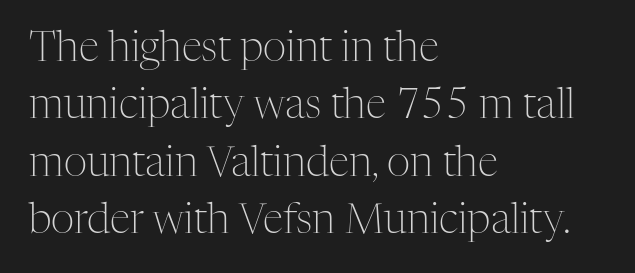
Do the letters lean? They stand straight. Line beginnings align vertically; line endings do not. Serif or sans? Serif — the stroke terminals have little feet. Here the glyphs are tracked normally, forming tight word shapes.
